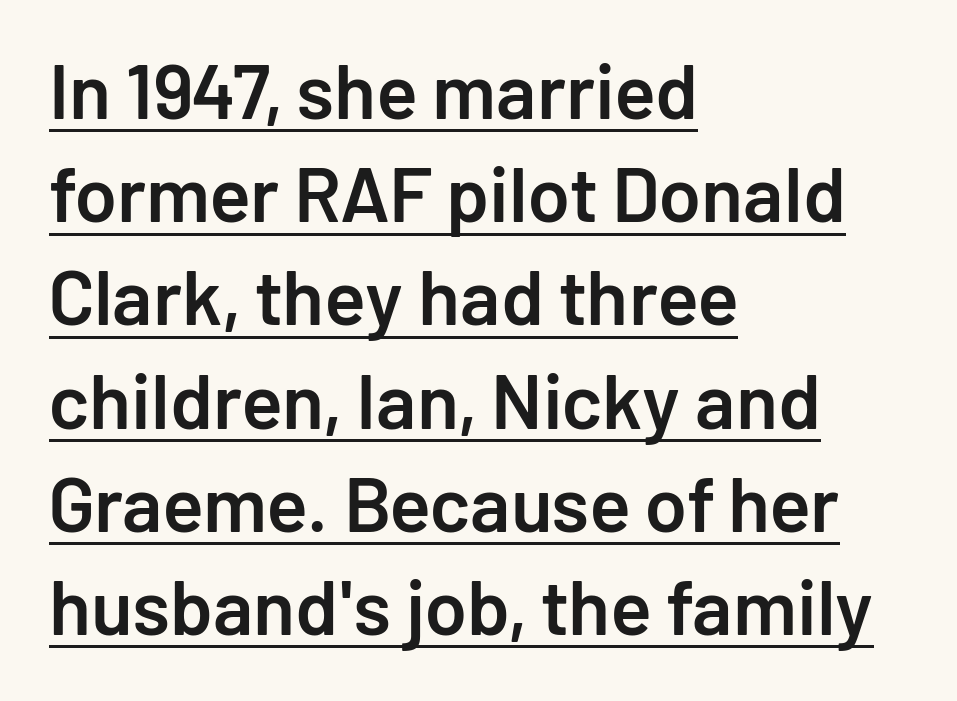
{"serif": "no", "italic": "no", "bold": "semi", "weight": "semibold", "width": "normal", "stroke_contrast": "low", "x_height": "medium", "monospaced": "no", "underline": "yes", "align": "left", "line_spacing": "normal", "line_spacing_ratio": 1.34, "letter_spacing": "normal", "letter_spacing_em": 0.0, "glyph_px": 77}
